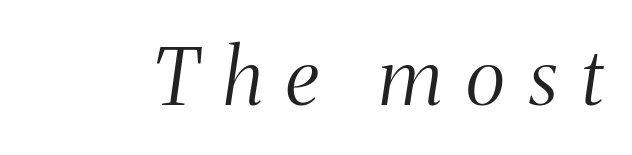
Q: Is the text bold? A: No.
Q: Is the text italic (slanted)? A: Yes, it leans right by about 8 degrees.
Q: Is the typeface a serif or a sans-serif typeface? A: Serif.
Q: Is the text underlined? A: No.
Q: Is the spacing between letters normal or unusually wide? A: Unusually wide.
Q: Width (condensed, normal, or wide)? A: Condensed.
Q: Stroke contrast? A: Medium.
Q: x-height? A: Medium.
Q: Monospaced? A: No.
